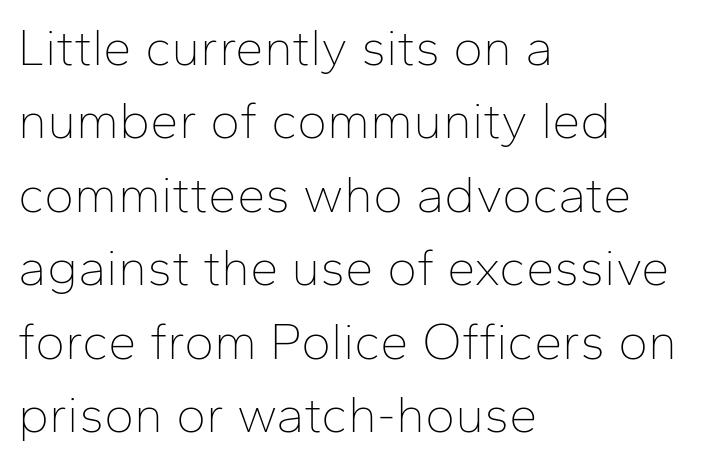
The image shows 51 px thin sans-serif type, upright; set left-aligned, normal line spacing (1.44x), normal letter spacing, not underlined; low stroke contrast and a medium x-height.
